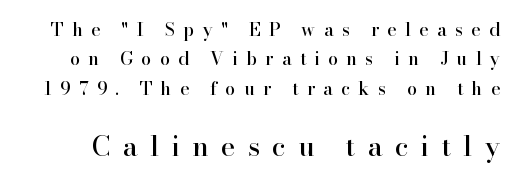
The line texture is sparse and dotted thanks to wide tracking. If you drew a line through each stem, it would be perfectly vertical. This rendering features lettering with no underline. Vertically, the passage feels balanced, rows spaced as you'd expect. Character size in the trailing block exceeds that of the leading block.
